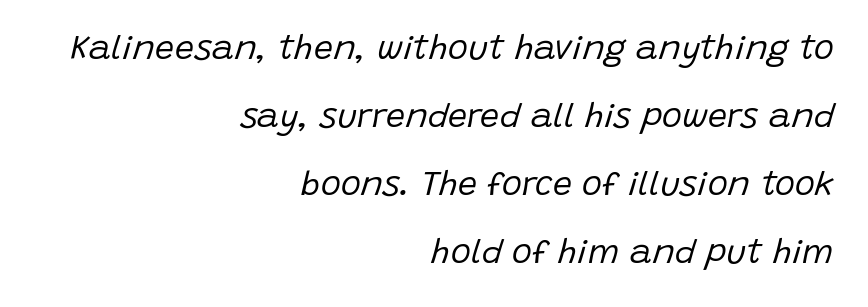
The image shows 34 px regular-weight type, italic (leaning right); set right-aligned, loose line spacing (2.0x), normal letter spacing, not underlined; low stroke contrast and a large x-height.
